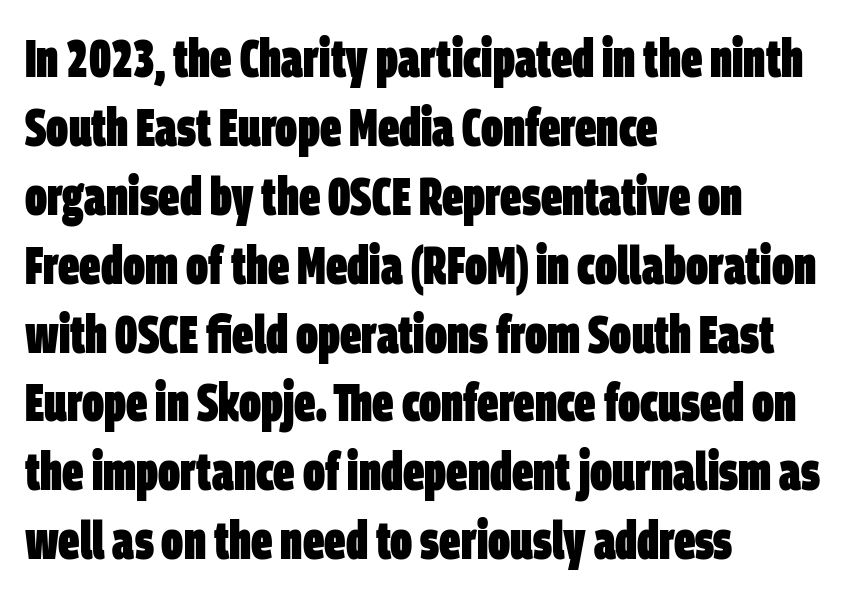
The glyphs in this specimen are sans serif. Heavy, bold letterforms. Line spacing here is normal. The space beneath each line is pristine and unruled. Each letter keeps its own natural width here, so spacing adapts to shape. These lines are set flush left with a ragged right edge.
